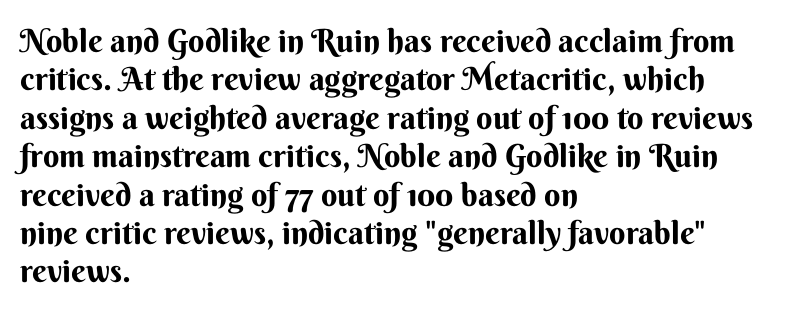
Q: Is the text bold? A: Yes.
Q: Is the text italic (slanted)? A: No, it is upright.
Q: Is the typeface a serif or a sans-serif typeface? A: Sans-serif.
Q: Is the text underlined? A: No.
Q: How is the paragraph aligned? A: Left-aligned.
Q: Is the spacing between letters normal or unusually wide? A: Normal.
Q: Width (condensed, normal, or wide)? A: Normal.
Q: Stroke contrast? A: Medium.
Q: x-height? A: Small.
Q: Monospaced? A: No.
